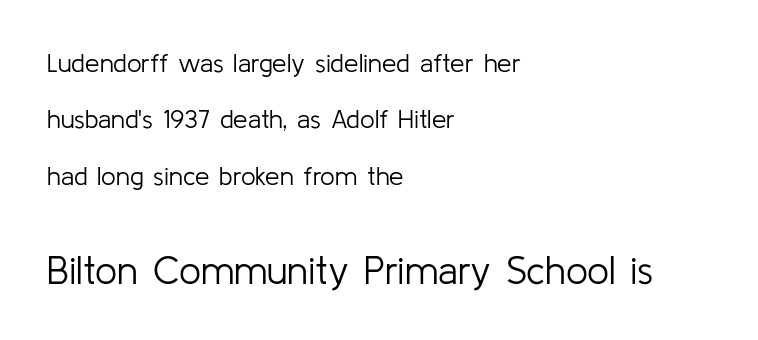
The image shows 39 px light sans-serif type, upright; set left-aligned, loose line spacing (2.17x), normal letter spacing, not underlined; the second (bottom) block is 1.5x larger; low stroke contrast and a medium x-height.
